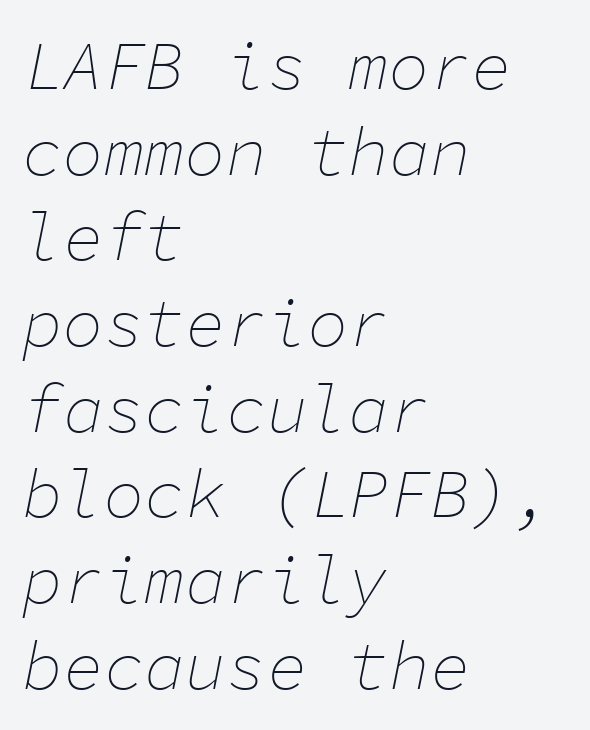
Q: Is the text bold? A: No.
Q: Is the text italic (slanted)? A: Yes, it leans right by about 11 degrees.
Q: Is the text underlined? A: No.
Q: How is the paragraph aligned? A: Left-aligned.
Q: Is the spacing between letters normal or unusually wide? A: Normal.
Q: Is the spacing between lines tight, normal or loose? A: Normal.
Q: Width (condensed, normal, or wide)? A: Normal.
Q: Stroke contrast? A: Low.
Q: x-height? A: Medium.
Q: Monospaced? A: Yes.
